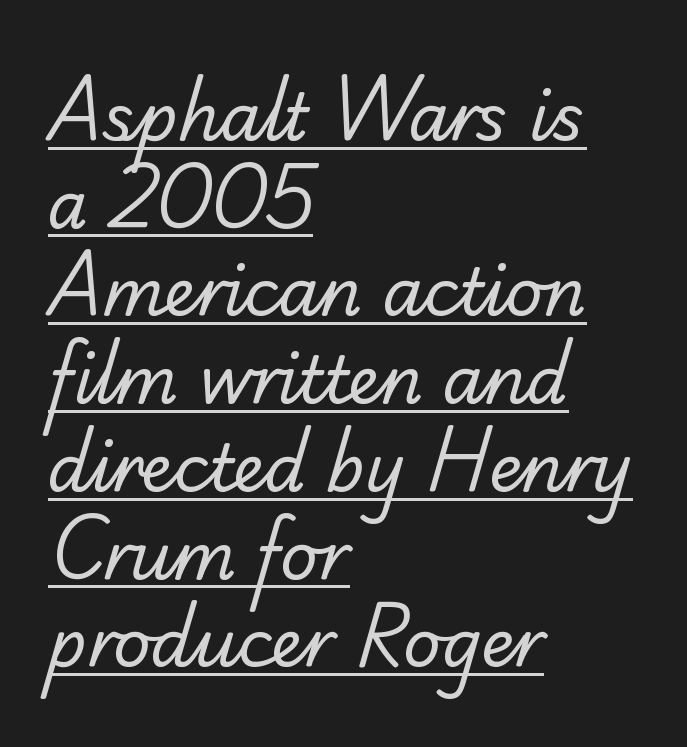
The image shows 65 px regular-weight serif type; set left-aligned, normal line spacing (1.35x), normal letter spacing, underlined; low stroke contrast and a small x-height.
